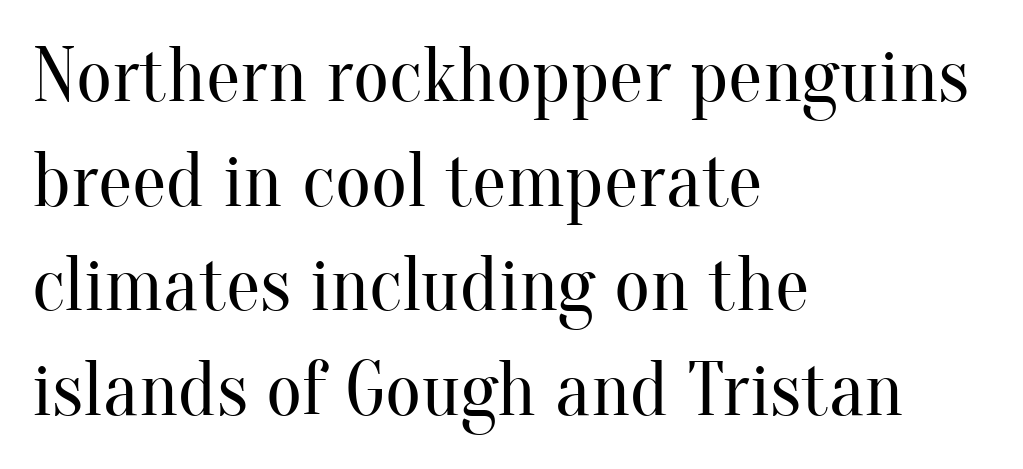
The characters display serif detailing at their extremities. The paragraph has a hard left edge and a soft right edge. The designer left line spacing at the default. Is this a heavy cut? Hardly; it is regular or lighter. There is no visible air inserted between adjacent glyphs.
